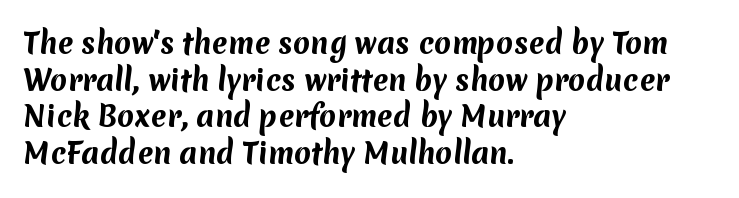
Q: Is the text bold? A: Yes.
Q: Is the typeface a serif or a sans-serif typeface? A: Sans-serif.
Q: Is the text underlined? A: No.
Q: How is the paragraph aligned? A: Left-aligned.
Q: Is the spacing between letters normal or unusually wide? A: Normal.
Q: Is the spacing between lines tight, normal or loose? A: Normal.
Q: Width (condensed, normal, or wide)? A: Normal.
Q: Stroke contrast? A: Medium.
Q: x-height? A: Medium.
Q: Monospaced? A: No.
